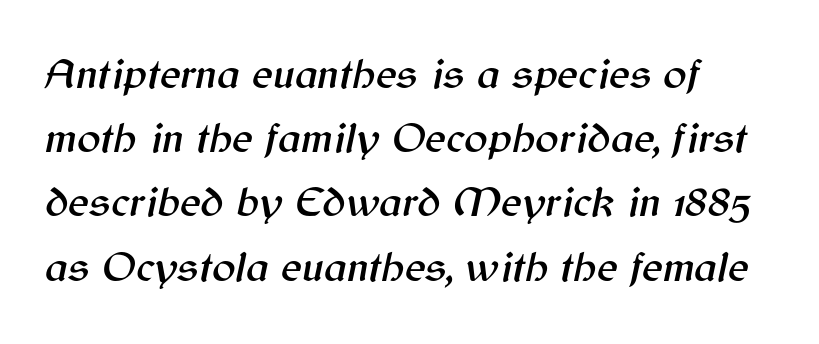
{"italic": "yes", "lean": "right", "slant_degrees": 12, "width": "normal", "stroke_contrast": "medium", "x_height": "medium", "monospaced": "no", "underline": "no", "align": "left", "line_spacing": "normal", "line_spacing_ratio": 1.46, "letter_spacing": "normal", "letter_spacing_em": 0.0, "glyph_px": 44}
